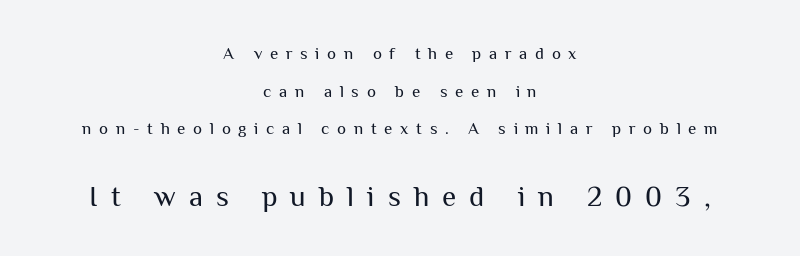
{"serif": "no", "italic": "no", "bold": "no", "weight": "regular", "width": "normal", "stroke_contrast": "medium", "x_height": "medium", "monospaced": "no", "underline": "no", "align": "center", "line_spacing": "loose", "line_spacing_ratio": 2.21, "letter_spacing": "wide", "letter_spacing_em": 0.45, "larger_block": "second", "size_ratio": 1.71, "glyph_px": 29}
